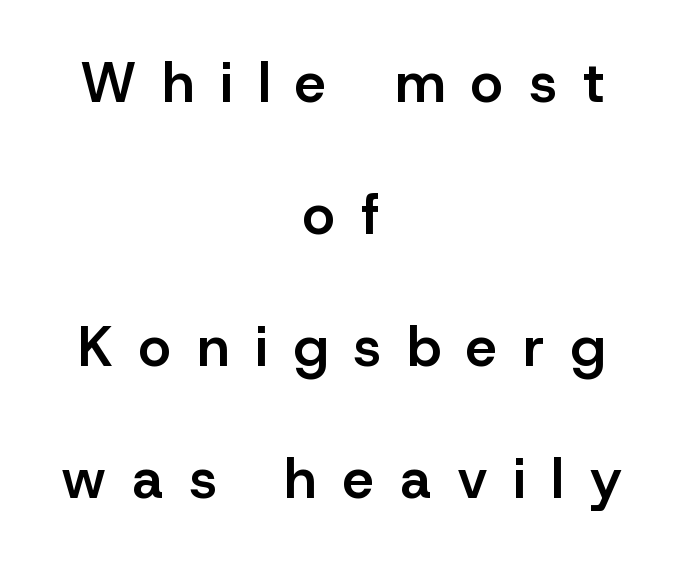
{"serif": "no", "italic": "no", "bold": "semi", "weight": "semibold", "width": "normal", "stroke_contrast": "low", "x_height": "medium", "monospaced": "no", "underline": "no", "align": "center", "line_spacing": "loose", "line_spacing_ratio": 2.36, "letter_spacing": "wide", "letter_spacing_em": 0.46, "glyph_px": 56}
